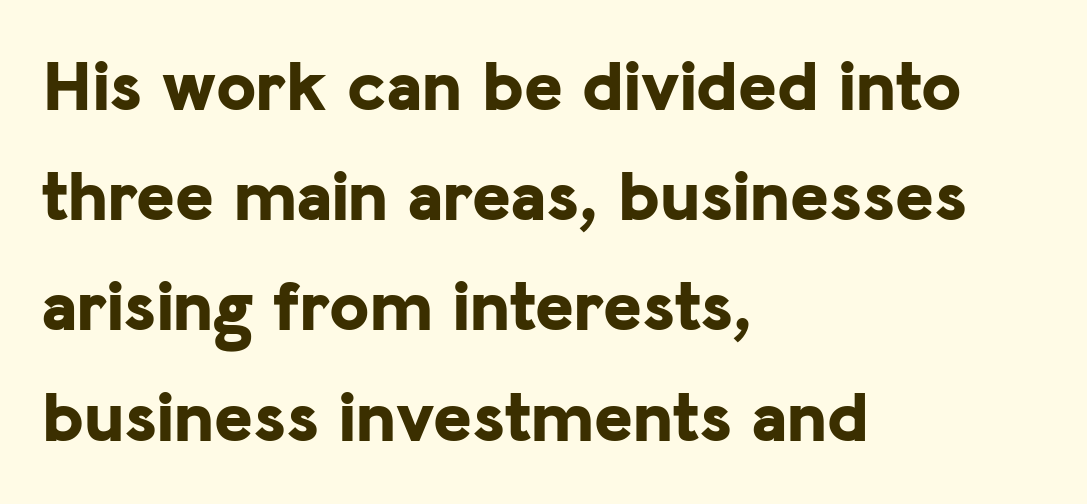
The image shows 73 px bold sans-serif type, upright; set left-aligned, normal line spacing (1.51x), normal letter spacing, not underlined; low stroke contrast and a medium x-height.
